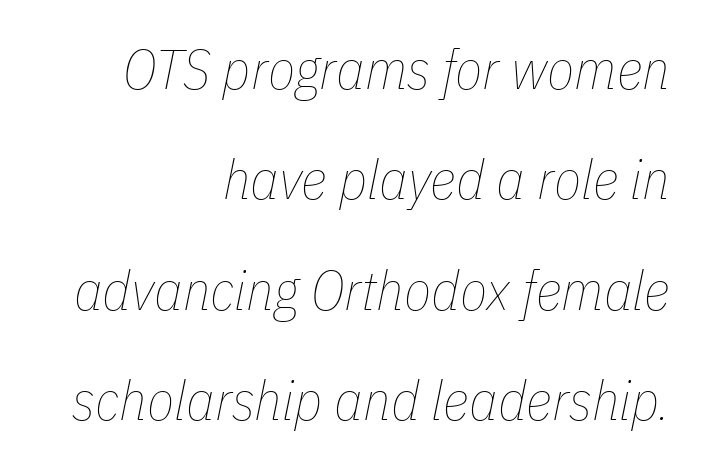
{"italic": "yes", "lean": "right", "slant_degrees": 11, "bold": "no", "weight": "thin", "width": "condensed", "stroke_contrast": "low", "x_height": "medium", "monospaced": "no", "underline": "no", "align": "right", "line_spacing": "loose", "line_spacing_ratio": 1.97, "letter_spacing": "normal", "letter_spacing_em": 0.0, "glyph_px": 56}
